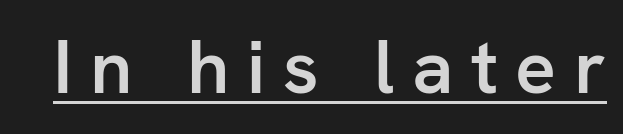
The type family on display is of the sans-serif kind. The face used here is rendered with a markedly widened letterfit. The face used here is a semibold: visibly heavier than regular, lighter than bold. Posture: vertical.
